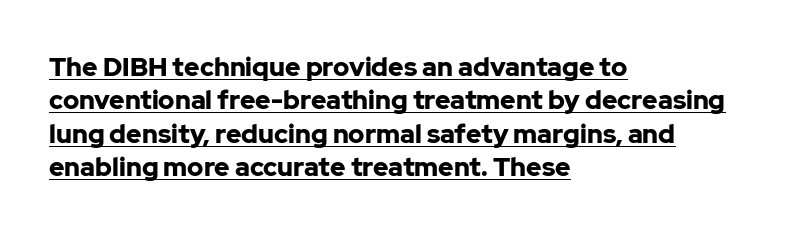
{"italic": "no", "bold": "yes", "underline": "yes", "align": "left", "line_spacing": "normal", "line_spacing_ratio": 1.28, "letter_spacing": "normal", "letter_spacing_em": 0.0, "glyph_px": 26}
